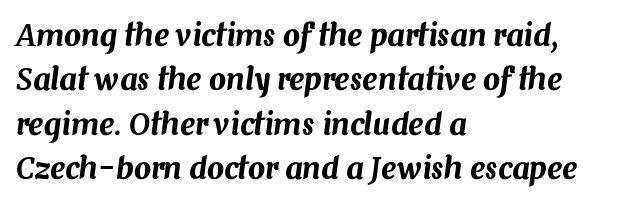
Is the letter spacing exaggerated? No — it looks like the ordinary default. The rendering uses a moderate line-height, typical for paragraphs. A typesetter would call this proportional, since set widths differ per character. Is the block centered? No — it sits flush against the left margin. The string is rendered with underlining switched off.
